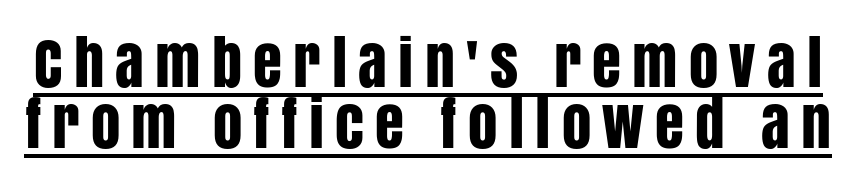
Every stem runs plumb, perpendicular to the baseline. You could barely slide anything between these rows. No feet cap the strokes, marking this as sans-serif type. Students, observe the line beneath the letters — that is underlining.
